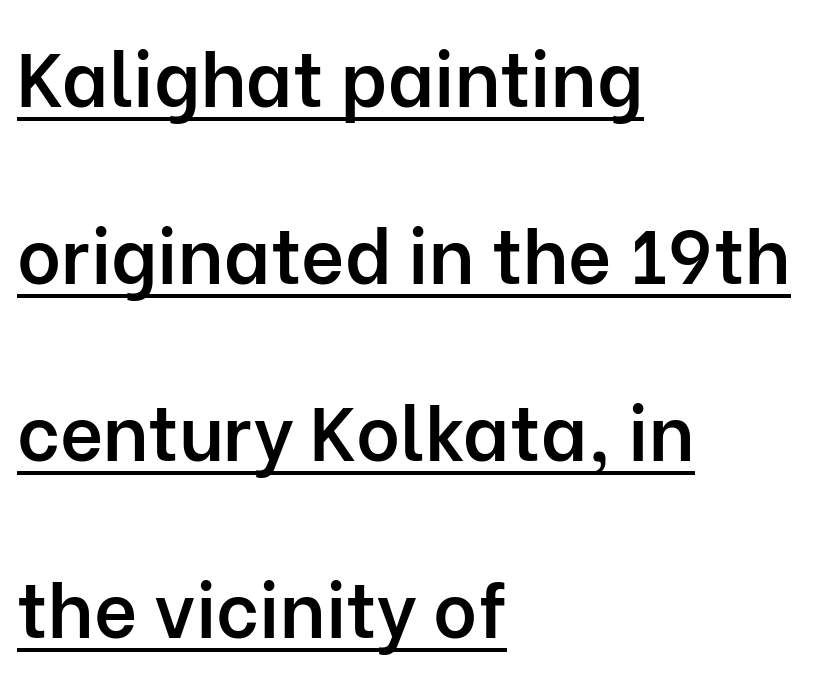
{"serif": "no", "italic": "no", "bold": "semi", "weight": "semibold", "width": "normal", "stroke_contrast": "low", "x_height": "medium", "monospaced": "no", "underline": "yes", "align": "left", "line_spacing": "loose", "line_spacing_ratio": 2.36, "letter_spacing": "normal", "letter_spacing_em": 0.0, "glyph_px": 75}
